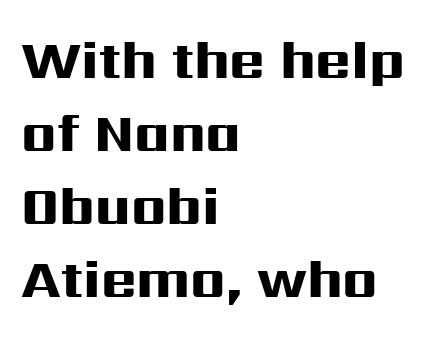
A classic flush-left, rag-right setting is used for this passage. The letters sit at their default tracking, neither squeezed nor spread. A dark, heavy texture on the line: the type is bold. The designer left line spacing at the default. Bare-footed words on every line. The lettering holds an erect, upright posture throughout.
